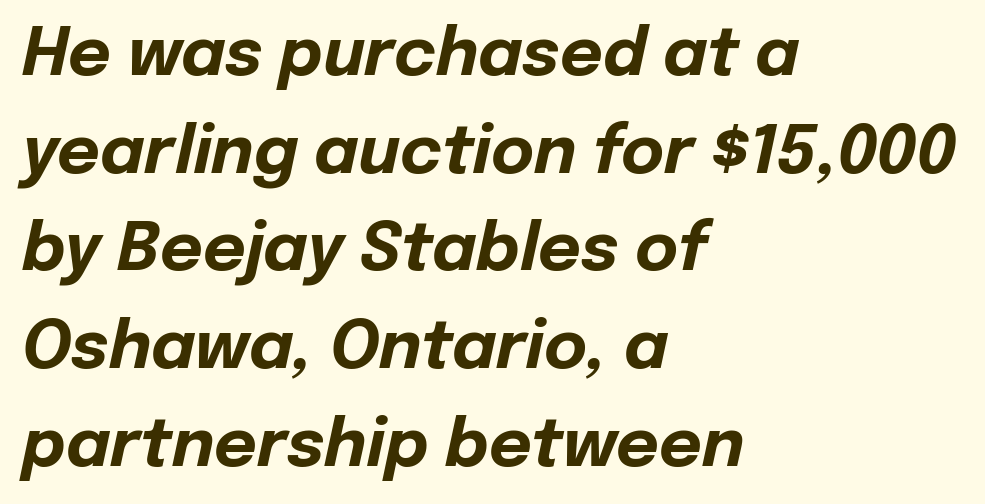
Strong, thick strokes mark this as bold type. Emphasis-style slanted type is in use. Notice how descenders clear the ascenders below comfortably — that's standard leading. Character widths vary here, with narrow letters taking less room than wide ones. Line beginnings align vertically; line endings do not. These lines keep a tight, regular rhythm from letter to letter.
